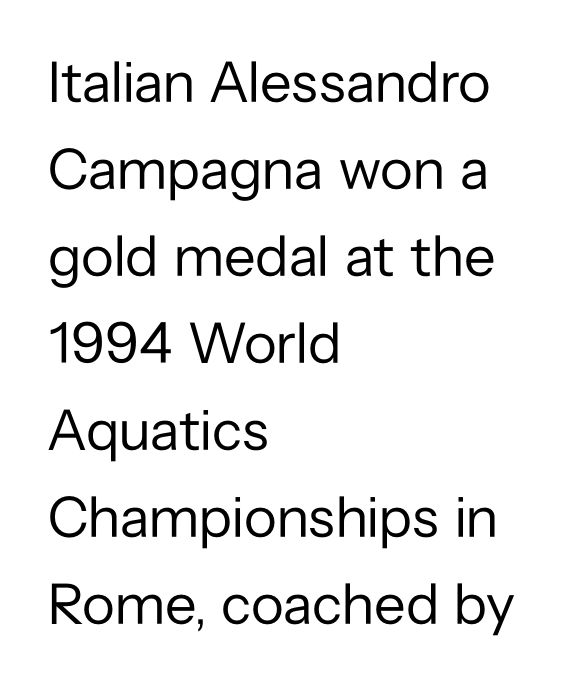
Q: Is the text bold? A: No.
Q: Is the text italic (slanted)? A: No, it is upright.
Q: Is the typeface a serif or a sans-serif typeface? A: Sans-serif.
Q: Is the text underlined? A: No.
Q: How is the paragraph aligned? A: Left-aligned.
Q: Is the spacing between letters normal or unusually wide? A: Normal.
Q: Is the spacing between lines tight, normal or loose? A: Normal.
Q: Width (condensed, normal, or wide)? A: Normal.
Q: Stroke contrast? A: Low.
Q: x-height? A: Medium.
Q: Monospaced? A: No.
